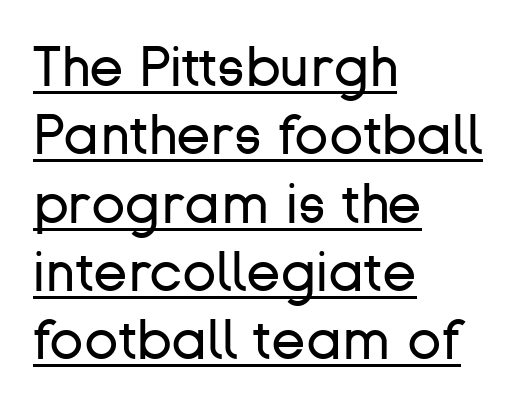
The image shows 56 px regular-weight sans-serif type, upright; set left-aligned, line spacing 1.22x, normal letter spacing, underlined; low stroke contrast and a medium x-height.
